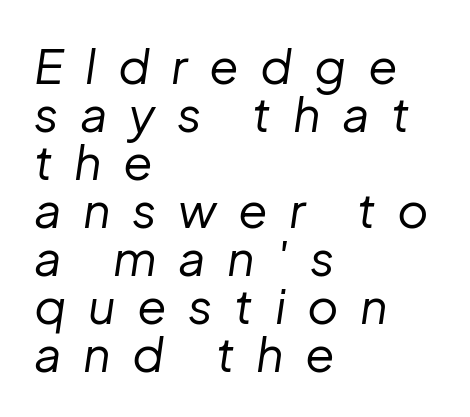
The image shows 48 px regular-weight type, italic (leaning right); set left-aligned, tight line spacing (1.0x), unusually wide letter spacing (+0.45 em), not underlined; low stroke contrast and a medium x-height.
